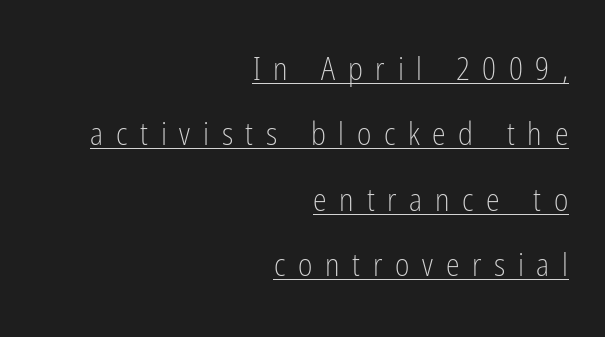
{"serif": "no", "italic": "no", "bold": "no", "weight": "light", "width": "condensed", "stroke_contrast": "low", "x_height": "medium", "monospaced": "no", "underline": "yes", "align": "right", "line_spacing": "loose", "line_spacing_ratio": 2.11, "letter_spacing": "wide", "letter_spacing_em": 0.41, "glyph_px": 31}
